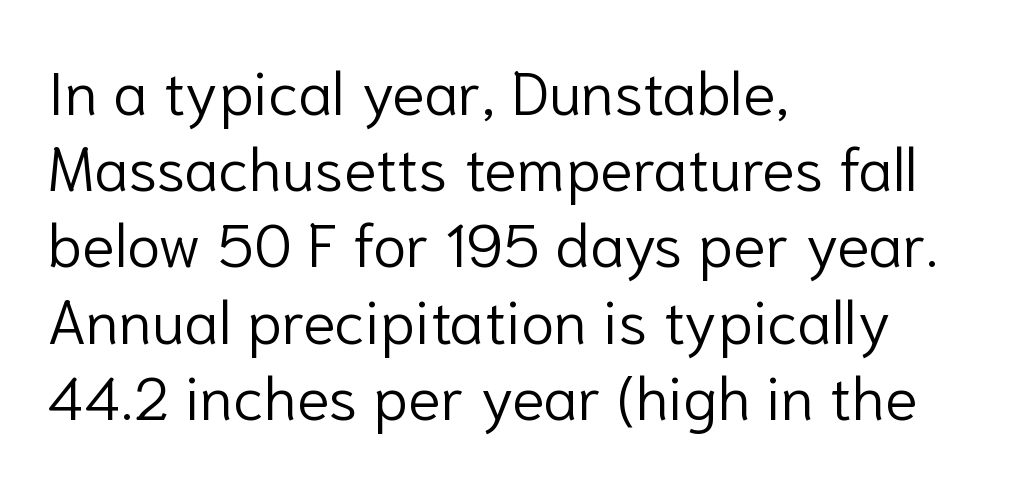
Line beginnings align vertically; line endings do not. Check the space under the baseline: it is left empty. These lines keep a tight, regular rhythm from letter to letter. Classification — sans serif. Regarding leading, the lines here are spaced in the standard way. Note the varied advance widths — an 'i' is clearly narrower than an 'm'.
